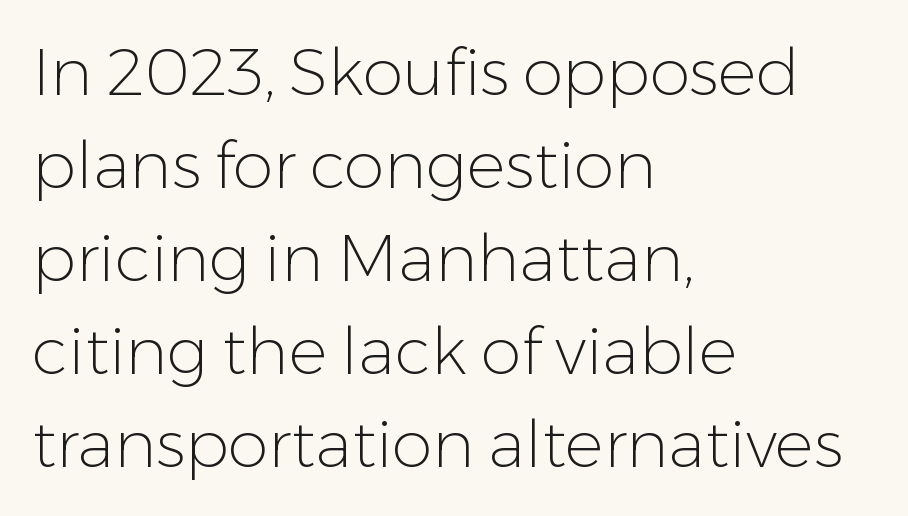
Q: Is the text bold? A: No.
Q: Is the text italic (slanted)? A: No, it is upright.
Q: Is the typeface a serif or a sans-serif typeface? A: Sans-serif.
Q: Is the text underlined? A: No.
Q: How is the paragraph aligned? A: Left-aligned.
Q: Is the spacing between letters normal or unusually wide? A: Normal.
Q: Is the spacing between lines tight, normal or loose? A: Normal.
Q: Width (condensed, normal, or wide)? A: Normal.
Q: Stroke contrast? A: Low.
Q: x-height? A: Medium.
Q: Monospaced? A: No.
